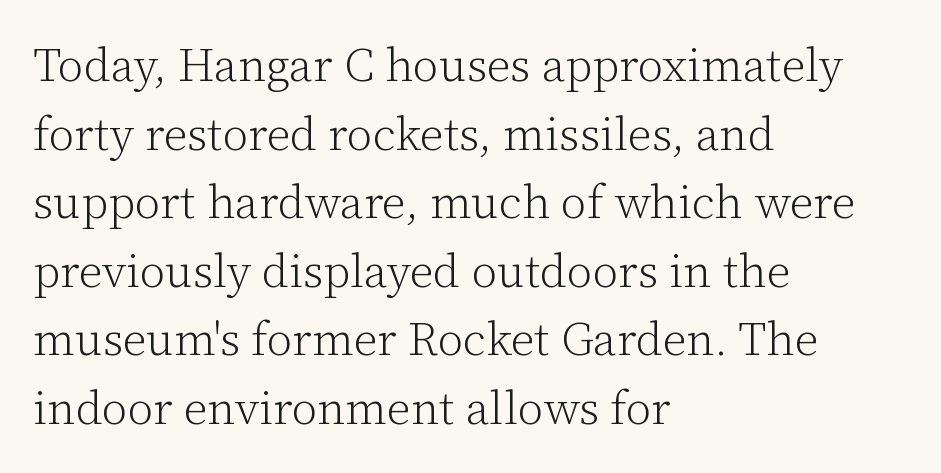
The image shows 46 px light serif type, upright; set left-aligned, normal line spacing (1.49x), normal letter spacing, not underlined; low stroke contrast and a medium x-height.
